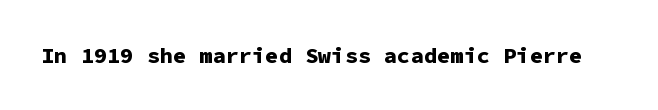
The image shows 22 px bold type, upright; set normal letter spacing, not underlined.
